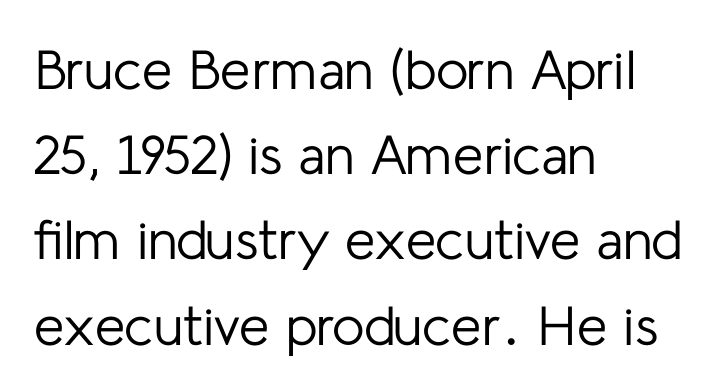
{"serif": "no", "italic": "no", "bold": "no", "weight": "regular", "width": "normal", "stroke_contrast": "low", "x_height": "medium", "monospaced": "no", "underline": "no", "align": "left", "line_spacing": "normal", "line_spacing_ratio": 1.55, "letter_spacing": "normal", "letter_spacing_em": 0.0, "glyph_px": 55}
